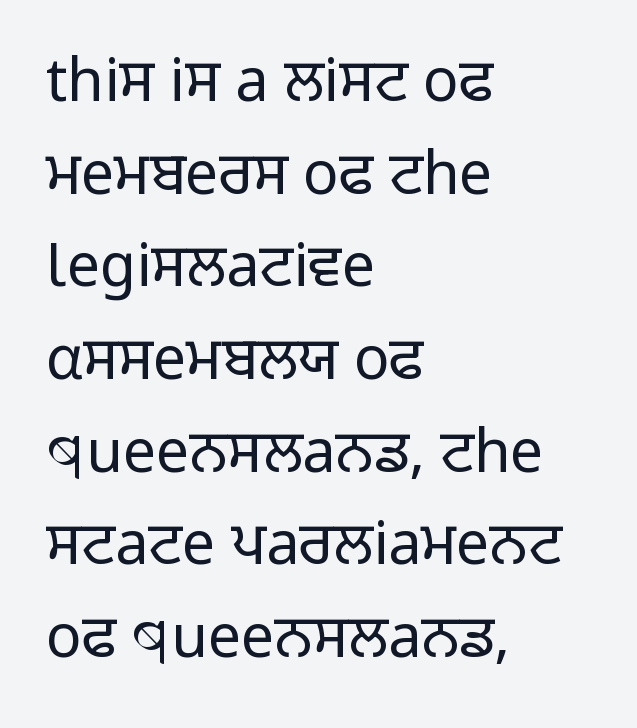
Q: Is the text bold? A: No.
Q: Is the text italic (slanted)? A: No, it is upright.
Q: Is the typeface a serif or a sans-serif typeface? A: Sans-serif.
Q: Is the text underlined? A: No.
Q: How is the paragraph aligned? A: Left-aligned.
Q: Is the spacing between letters normal or unusually wide? A: Normal.
Q: Is the spacing between lines tight, normal or loose? A: Normal.
Q: Width (condensed, normal, or wide)? A: Normal.
Q: Stroke contrast? A: Low.
Q: x-height? A: Medium.
Q: Monospaced? A: No.
